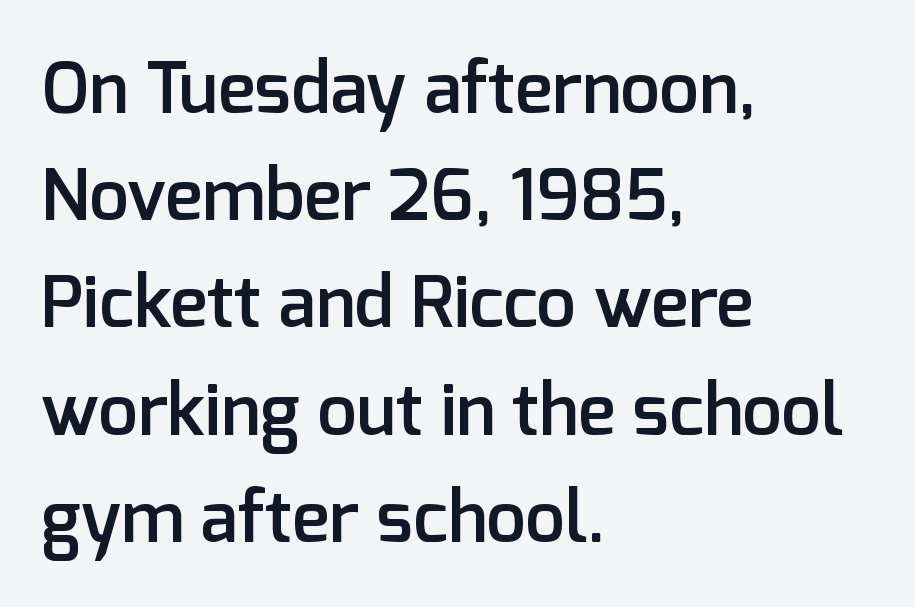
The image shows 71 px semibold sans-serif type, upright; set left-aligned, normal line spacing (1.51x), normal letter spacing, not underlined; low stroke contrast and a medium x-height.
